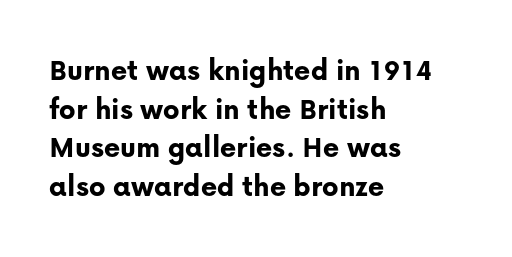
In CSS terms this would be text-align: left. A full-strength bold gives these letters their thick strokes. The rendering keeps characters at their native spacing. Stroke terminals: plain, sans-serif. Posture: straight, roman, zero tilt. Decoration check: the copy has no underline.
